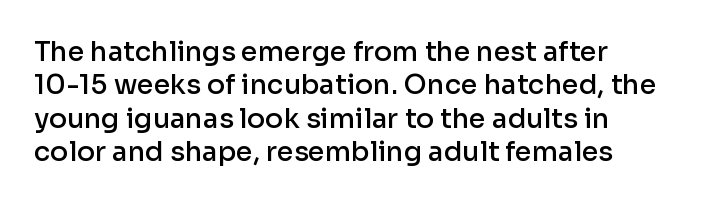
What stands out about the letter spacing? Nothing — it is the standard amount. Descenders hang freely into open space. How heavy is the stroke? Medium-heavy — a semibold, shy of bold. Vertical strokes here are truly vertical.
